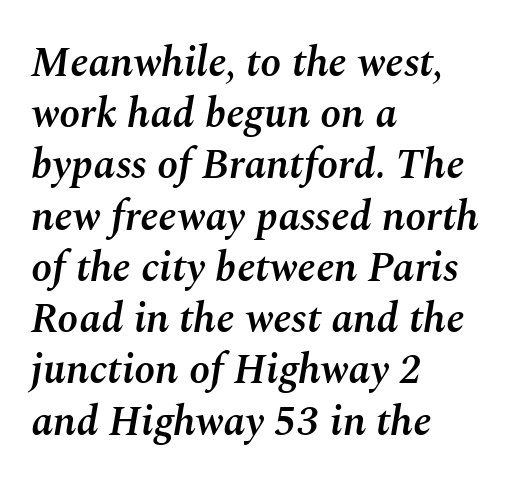
The image shows 42 px semibold type, italic (leaning right); set left-aligned, line spacing 1.22x, normal letter spacing, not underlined; medium stroke contrast and a medium x-height.
